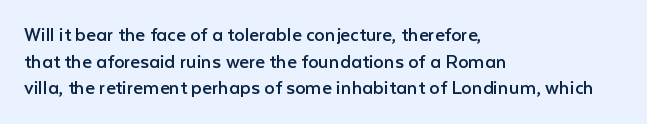
{"italic": "no", "bold": "no", "underline": "no", "align": "left", "line_spacing": "normal", "line_spacing_ratio": 1.27, "letter_spacing": "normal", "letter_spacing_em": 0.0, "glyph_px": 21}
